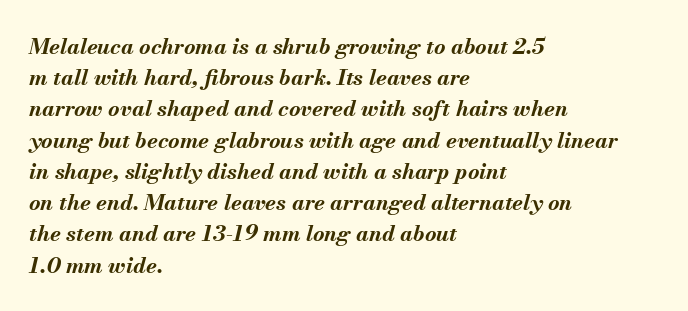
The image shows 22 px bold type, italic (leaning right); set left-aligned, normal line spacing (1.42x), normal letter spacing, not underlined.
